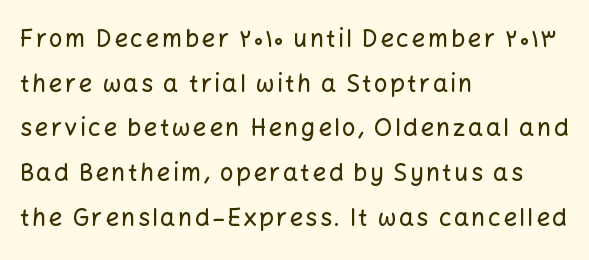
Q: Is the text italic (slanted)? A: No, it is upright.
Q: Is the text underlined? A: No.
Q: How is the paragraph aligned? A: Left-aligned.
